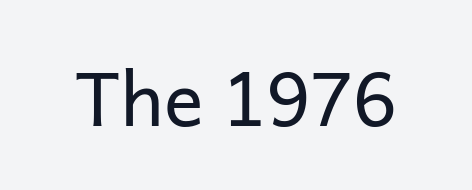
Q: Is the text bold? A: No.
Q: Is the text italic (slanted)? A: No, it is upright.
Q: Is the typeface a serif or a sans-serif typeface? A: Sans-serif.
Q: Is the text underlined? A: No.
Q: Is the spacing between letters normal or unusually wide? A: Normal.
Q: Width (condensed, normal, or wide)? A: Normal.
Q: Stroke contrast? A: Low.
Q: x-height? A: Medium.
Q: Monospaced? A: No.
